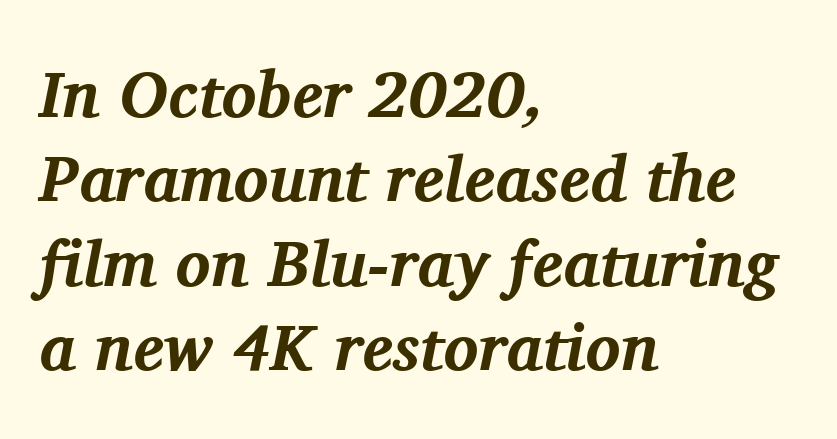
Quick note: underline off. Glyph-to-glyph distance matches everyday printed text. A student would call this left alignment; a typographer would say flush left, rag right. These lines are rendered in a variable-pitch font.
